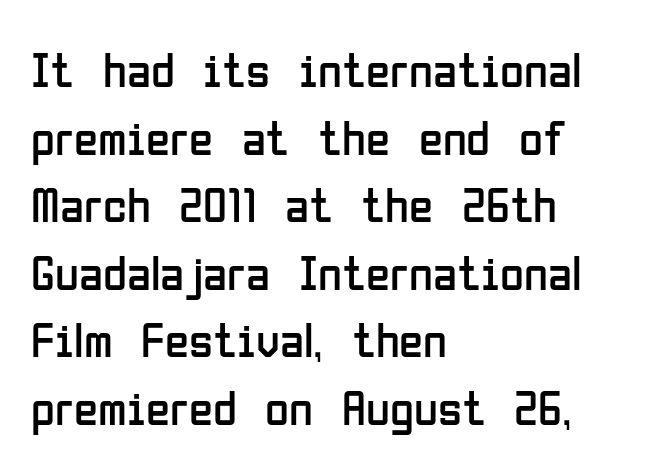
{"serif": "no", "italic": "no", "bold": "no", "weight": "regular", "width": "condensed", "stroke_contrast": "low", "x_height": "medium", "monospaced": "no", "underline": "no", "align": "left", "line_spacing": "normal", "line_spacing_ratio": 1.38, "letter_spacing": "normal", "letter_spacing_em": 0.0, "glyph_px": 49}
